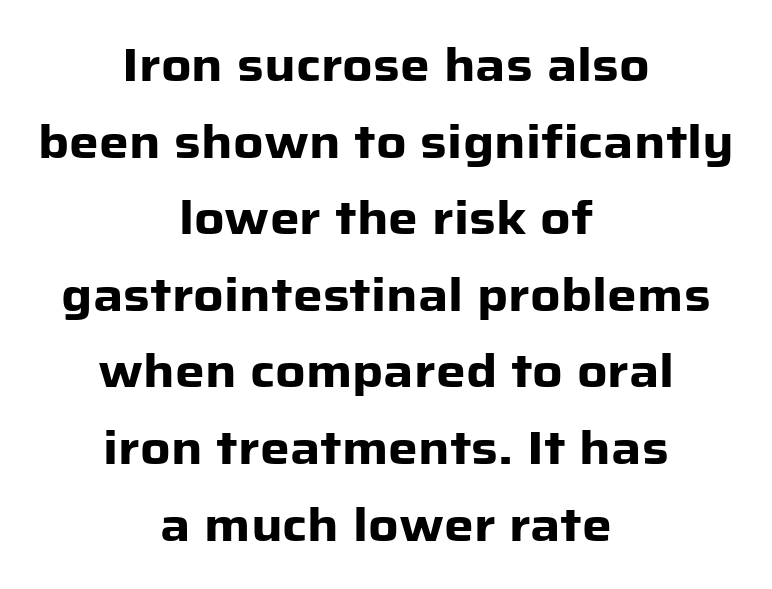
The image shows 47 px heavy sans-serif type, upright; set centered, normal line spacing (1.63x), normal letter spacing, not underlined; low stroke contrast and a medium x-height.
